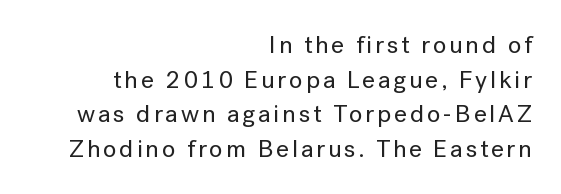
Layout note: lines flush right. It's the straight-up-and-down kind of type. Any mark beneath the type? The region is blank. If you measured baseline to baseline, you'd find a middling distance.
